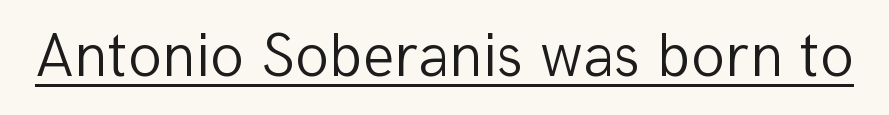
The image shows 62 px light sans-serif type, upright; set normal letter spacing, underlined; low stroke contrast and a medium x-height.
